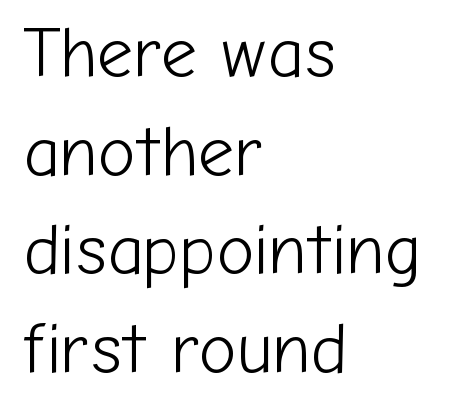
No italicization has been applied; the sample stays upright. Interline gaps are of average width in this sample. These lines are composed in type without serifs. The area under the type is left untouched. Is the letter spacing exaggerated? No — it looks like the ordinary default. Horizontally, the lines are justified to the leading edge only.
